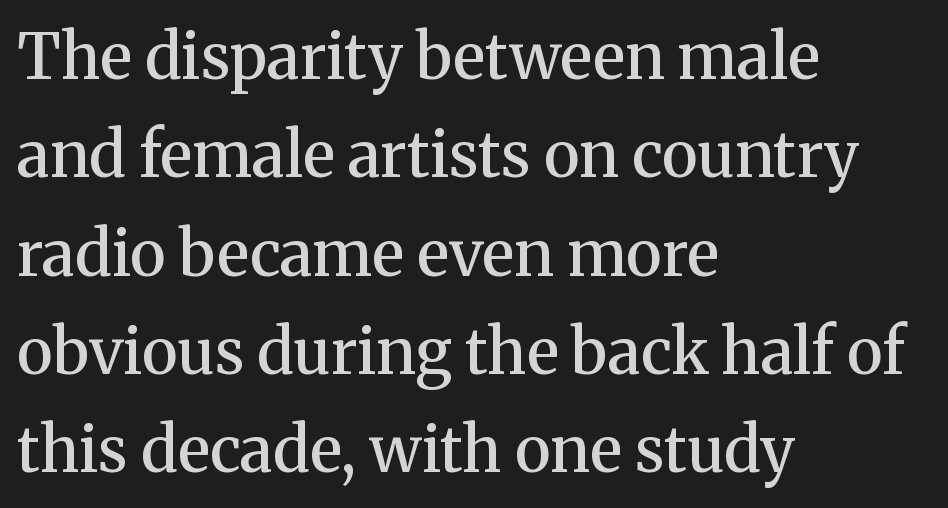
{"serif": "yes", "italic": "no", "bold": "semi", "weight": "semibold", "width": "normal", "stroke_contrast": "medium", "x_height": "medium", "monospaced": "no", "underline": "no", "align": "left", "line_spacing": "normal", "line_spacing_ratio": 1.56, "letter_spacing": "normal", "letter_spacing_em": 0.0, "glyph_px": 63}
